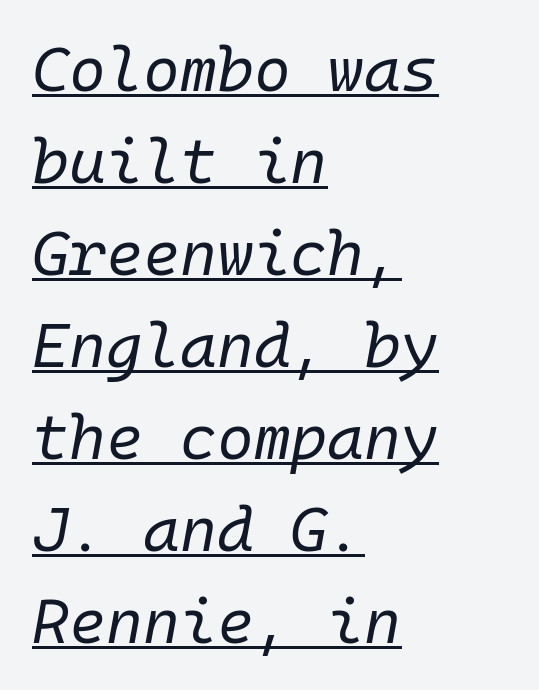
Glance below the letters and you will spot a drawn line. Stems here are at most as thick as an everyday book face. These lines are rendered in a fixed-pitch font. Whoever set this chose a conventional vertical rhythm. These lines keep a tight, regular rhythm from letter to letter.
